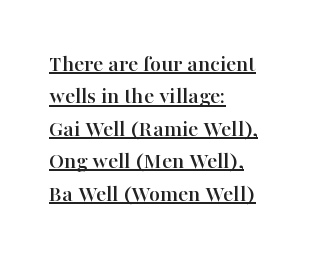
The lines sit at an ordinary, default distance from one another. This rendering leaves character spacing at its baseline value. Underlined type. Tall strokes in this sample are plumb rather than angled.
